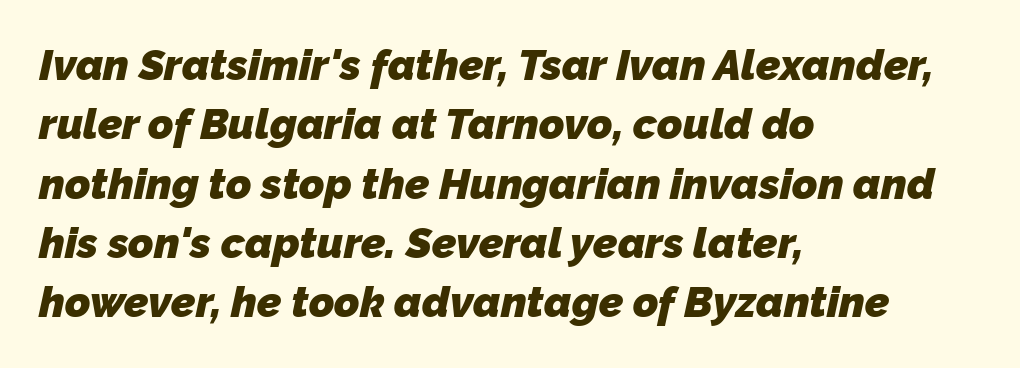
{"serif": "no", "bold": "yes", "weight": "heavy", "width": "normal", "stroke_contrast": "low", "x_height": "medium", "monospaced": "no", "underline": "no", "align": "left", "line_spacing": "normal", "line_spacing_ratio": 1.38, "letter_spacing": "normal", "letter_spacing_em": 0.0, "glyph_px": 43}
